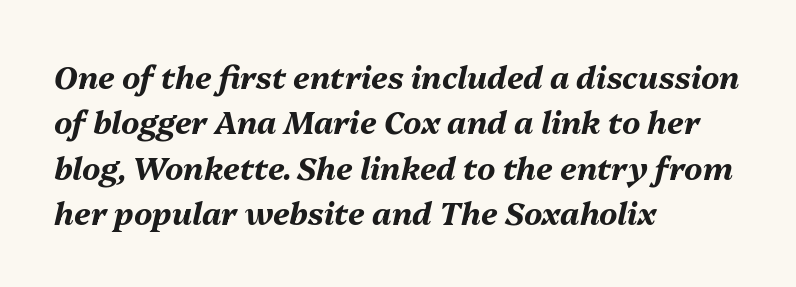
Q: Is the text bold? A: Yes.
Q: Is the text italic (slanted)? A: Yes, it leans right by about 13 degrees.
Q: Is the text underlined? A: No.
Q: How is the paragraph aligned? A: Left-aligned.
Q: Is the spacing between letters normal or unusually wide? A: Normal.
Q: Is the spacing between lines tight, normal or loose? A: Normal.
Q: Width (condensed, normal, or wide)? A: Normal.
Q: Stroke contrast? A: Medium.
Q: x-height? A: Medium.
Q: Monospaced? A: No.
